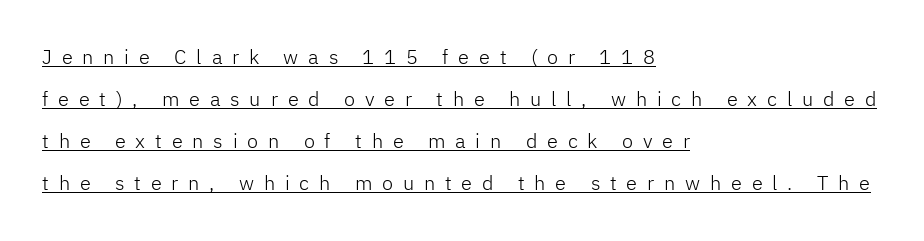
{"italic": "no", "bold": "no", "underline": "yes", "align": "left", "line_spacing": "loose", "line_spacing_ratio": 2.1, "letter_spacing": "wide", "letter_spacing_em": 0.49, "glyph_px": 20}
